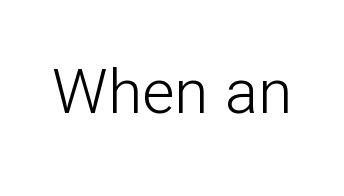
The image shows 62 px light sans-serif type, upright; set normal letter spacing, not underlined; low stroke contrast and a medium x-height.
